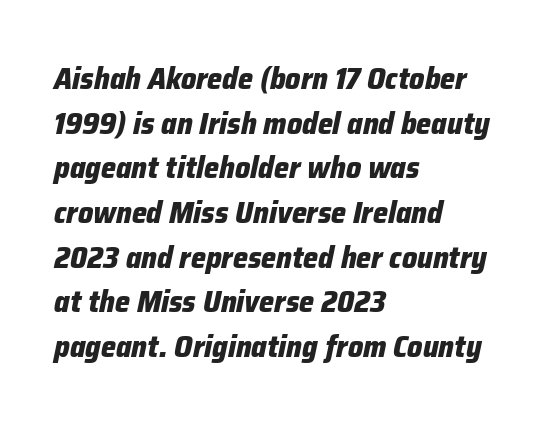
Looks like regular typesetting: each glyph gets only the width it needs. These lines carry a lot of weight — the face is fully bold. Bare-footed words on every line. The rendering uses a moderate line-height, typical for paragraphs.
